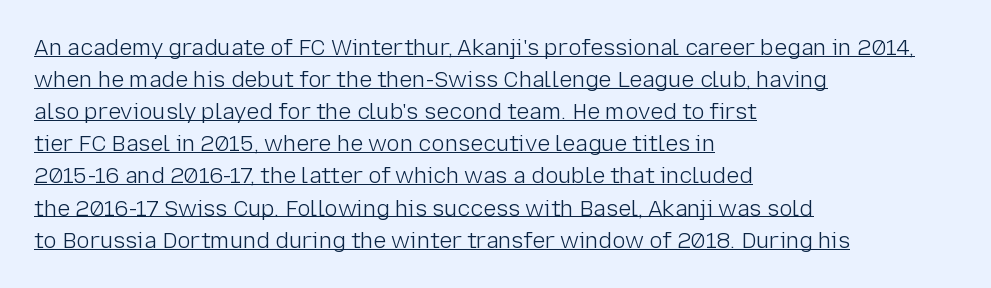
{"italic": "no", "bold": "no", "underline": "yes", "align": "left", "line_spacing": "normal", "line_spacing_ratio": 1.46, "letter_spacing": "normal", "letter_spacing_em": 0.0, "glyph_px": 22}
